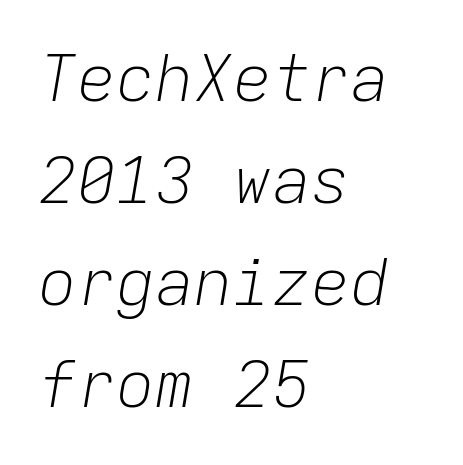
Q: Is the text bold? A: No.
Q: Is the text italic (slanted)? A: Yes, it leans right by about 9 degrees.
Q: Is the text underlined? A: No.
Q: How is the paragraph aligned? A: Left-aligned.
Q: Is the spacing between letters normal or unusually wide? A: Normal.
Q: Is the spacing between lines tight, normal or loose? A: Normal.
Q: Width (condensed, normal, or wide)? A: Normal.
Q: Stroke contrast? A: Low.
Q: x-height? A: Medium.
Q: Monospaced? A: Yes.
